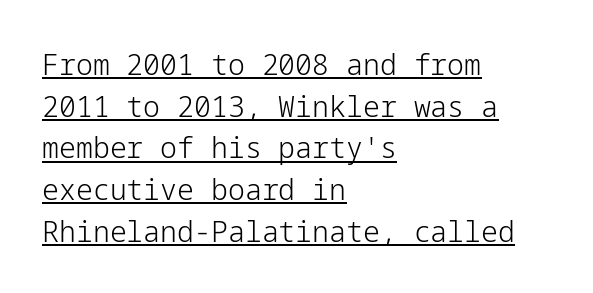
The rendering uses a moderate line-height, typical for paragraphs. Classification — sans serif. A light-to-regular cut is what we see here. Between one letter and the next there's only the usual sliver of space. The text block is weighted toward the left margin, trailing off unevenly rightward.
